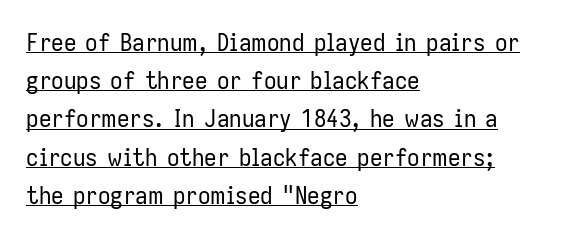
{"italic": "no", "bold": "no", "underline": "yes", "align": "left", "line_spacing": "normal", "line_spacing_ratio": 1.53, "letter_spacing": "normal", "letter_spacing_em": 0.0, "glyph_px": 25}
